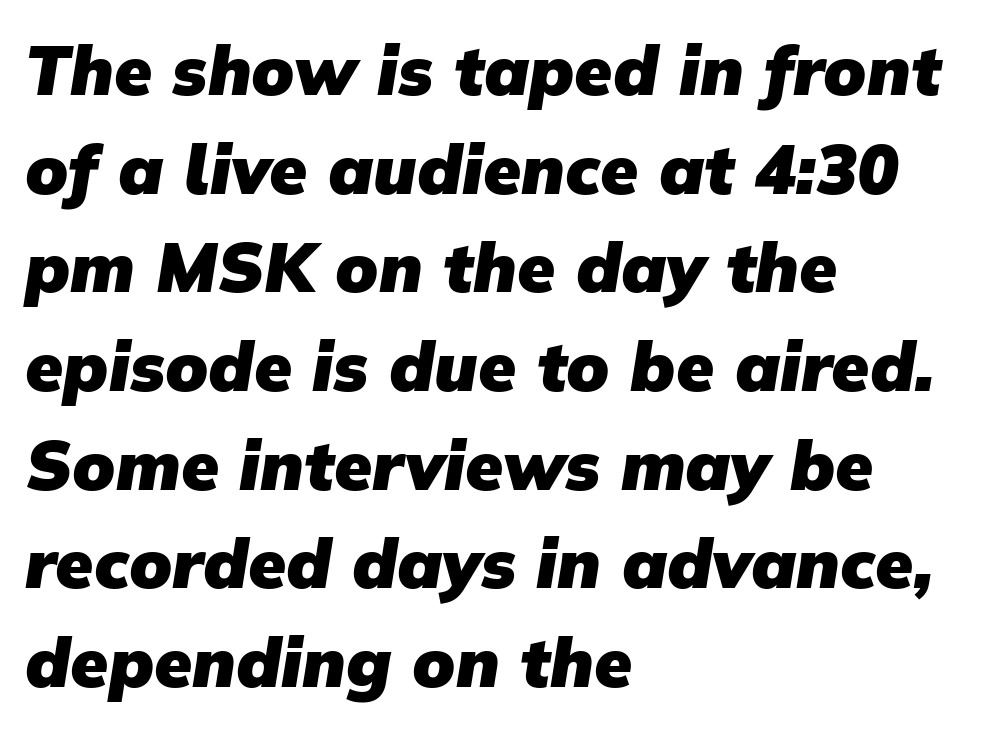
Alignment: flush left. Each letter keeps its own natural width here, so spacing adapts to shape. The tracking reads as untouched default to a designer's eye. The space between consecutive lines is moderate. Summary of weight: heavy, a full bold.
